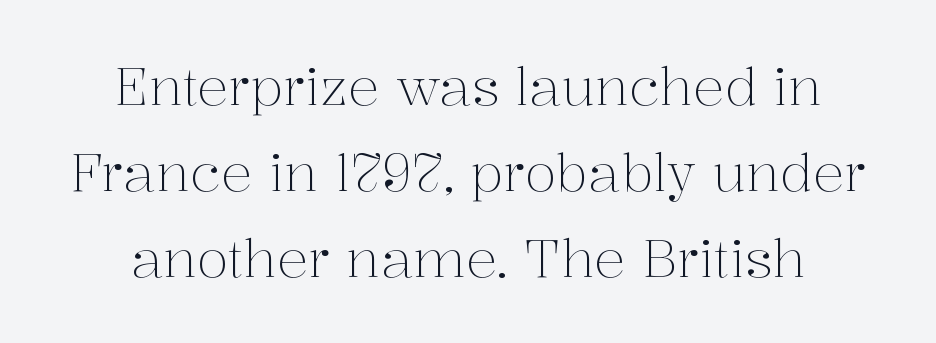
The image shows 52 px light serif type, upright; set centered, normal line spacing (1.65x), normal letter spacing, not underlined; medium stroke contrast and a medium x-height.
